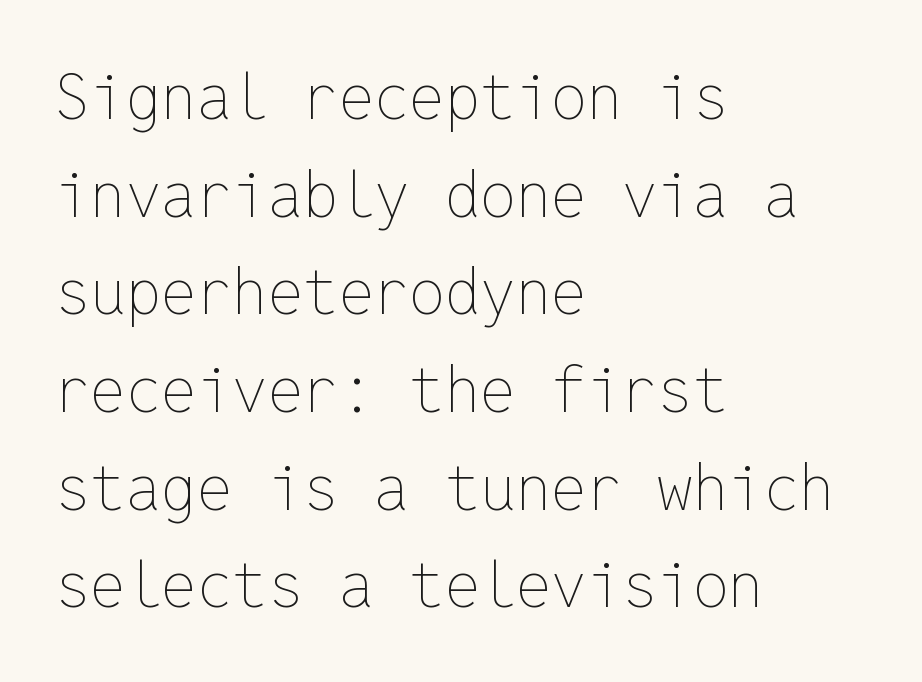
{"italic": "no", "bold": "no", "weight": "thin", "width": "normal", "stroke_contrast": "low", "x_height": "medium", "monospaced": "yes", "underline": "no", "align": "left", "line_spacing": "normal", "line_spacing_ratio": 1.55, "letter_spacing": "normal", "letter_spacing_em": 0.0, "glyph_px": 63}
